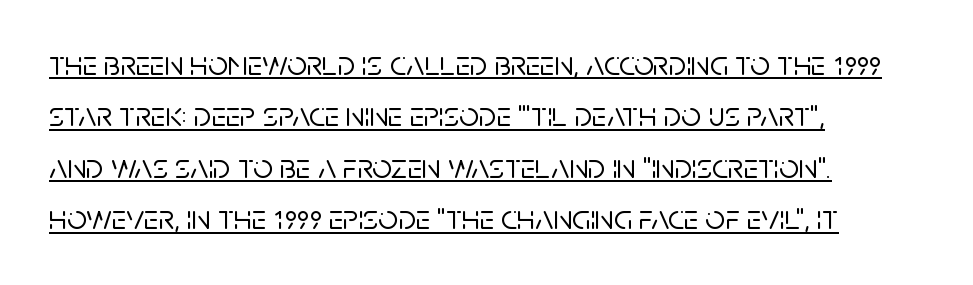
The image shows 35 px sans-serif type, upright; set left-aligned, normal line spacing (1.47x), normal letter spacing, underlined; low stroke contrast and a large x-height.
